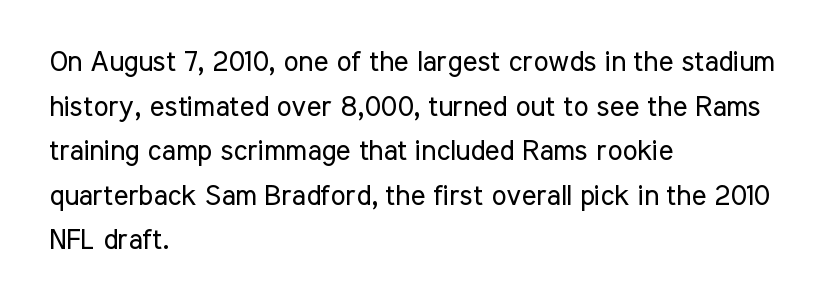
The image shows 28 px regular-weight, condensed sans-serif type, upright; set left-aligned, normal line spacing (1.59x), normal letter spacing, not underlined; low stroke contrast and a medium x-height.
